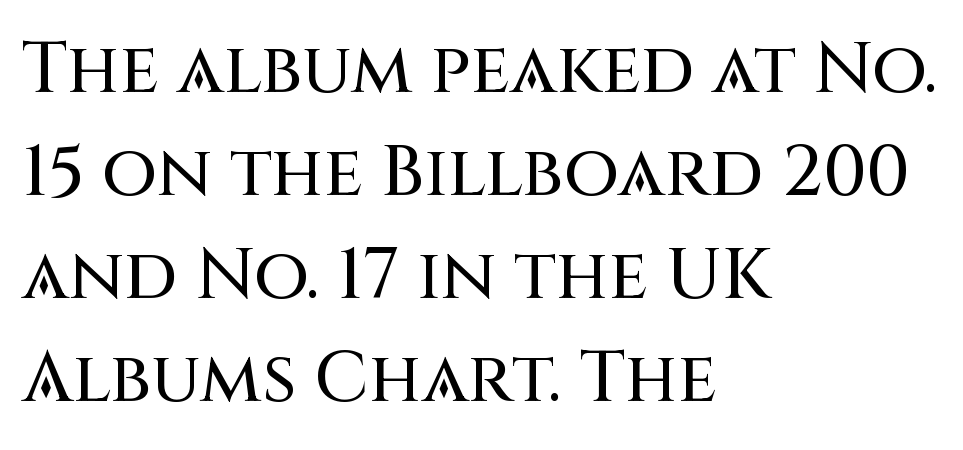
Q: Is the text italic (slanted)? A: No, it is upright.
Q: Is the typeface a serif or a sans-serif typeface? A: Sans-serif.
Q: Is the text underlined? A: No.
Q: How is the paragraph aligned? A: Left-aligned.
Q: Is the spacing between letters normal or unusually wide? A: Normal.
Q: Is the spacing between lines tight, normal or loose? A: Normal.
Q: Width (condensed, normal, or wide)? A: Normal.
Q: Stroke contrast? A: Medium.
Q: x-height? A: Large.
Q: Monospaced? A: No.
